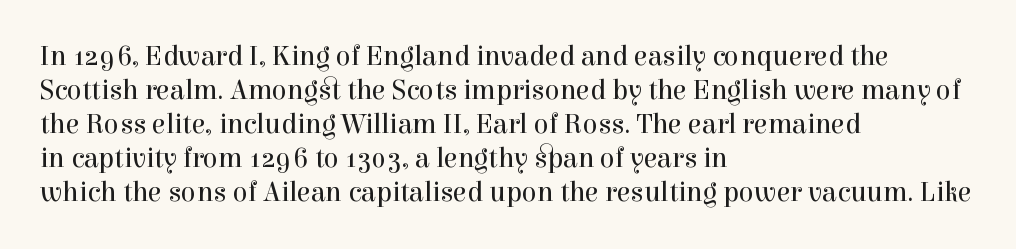
{"serif": "yes", "italic": "no", "bold": "no", "weight": "regular", "width": "normal", "x_height": "medium", "monospaced": "no", "underline": "no", "align": "left", "line_spacing_ratio": 1.21, "letter_spacing": "normal", "letter_spacing_em": 0.0, "glyph_px": 28}
